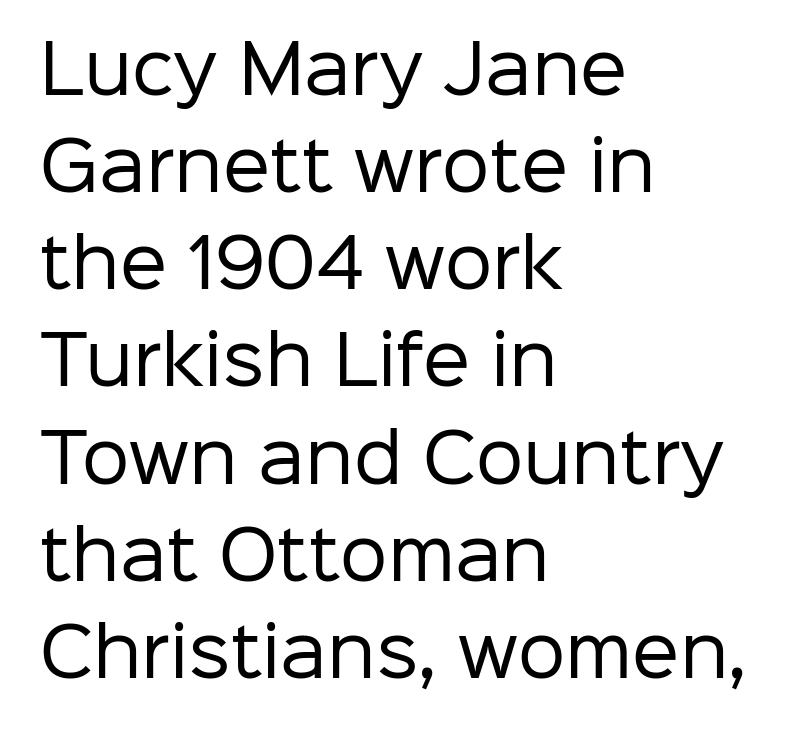
Clear beneath every line of the passage. These lines are set flush left with a ragged right edge. Rows of type keep a routine distance in the vertical direction. Glyph-to-glyph distance matches everyday printed text.
